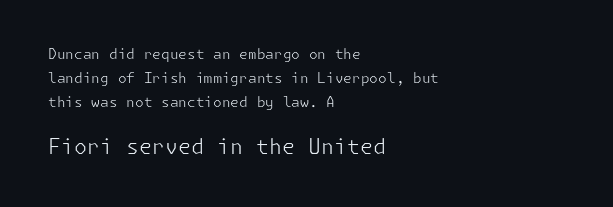
There is no visible air inserted between adjacent glyphs. The font is comparable to plain body text, perhaps lighter. The axis of the letterforms is exactly vertical. Bare-footed words on every line.
